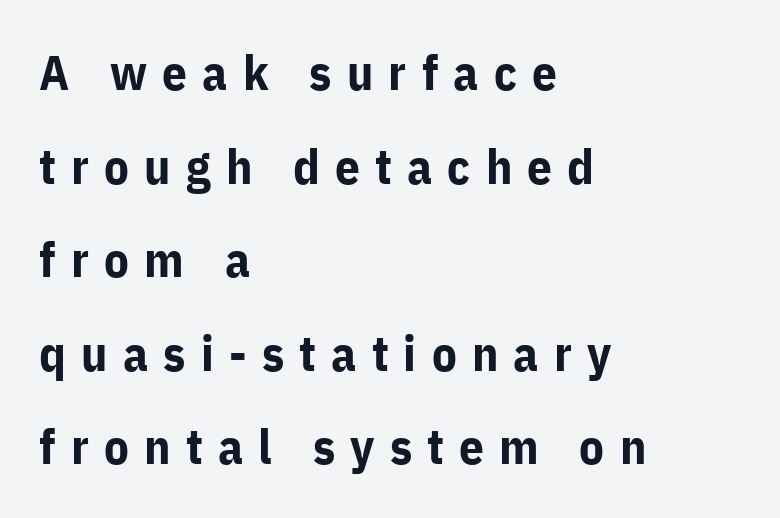
Q: Is the text bold? A: Yes.
Q: Is the text italic (slanted)? A: No, it is upright.
Q: Is the typeface a serif or a sans-serif typeface? A: Sans-serif.
Q: Is the text underlined? A: No.
Q: How is the paragraph aligned? A: Left-aligned.
Q: Is the spacing between letters normal or unusually wide? A: Unusually wide.
Q: Is the spacing between lines tight, normal or loose? A: Loose.
Q: Width (condensed, normal, or wide)? A: Normal.
Q: Stroke contrast? A: Low.
Q: x-height? A: Medium.
Q: Monospaced? A: No.
